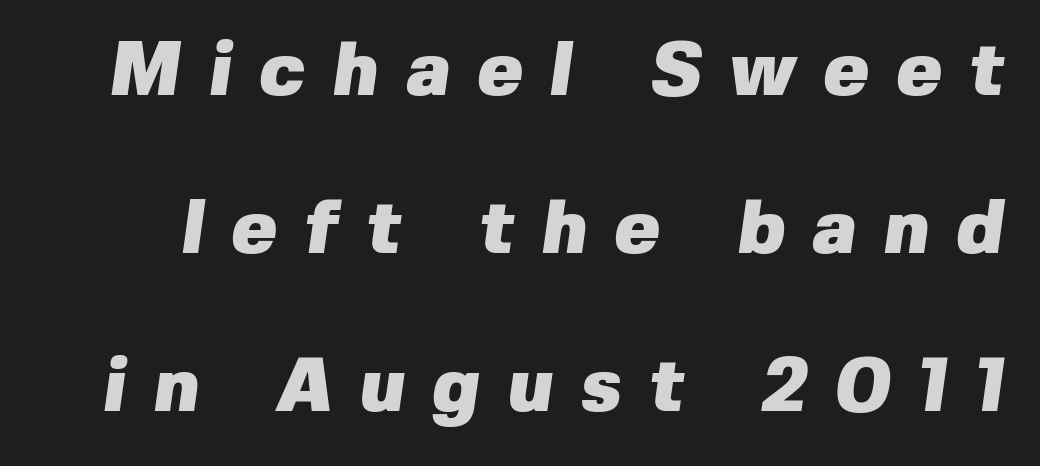
The image shows 76 px heavy sans-serif type; set loose line spacing (2.08x), unusually wide letter spacing (+0.36 em), not underlined; low stroke contrast and a medium x-height.
